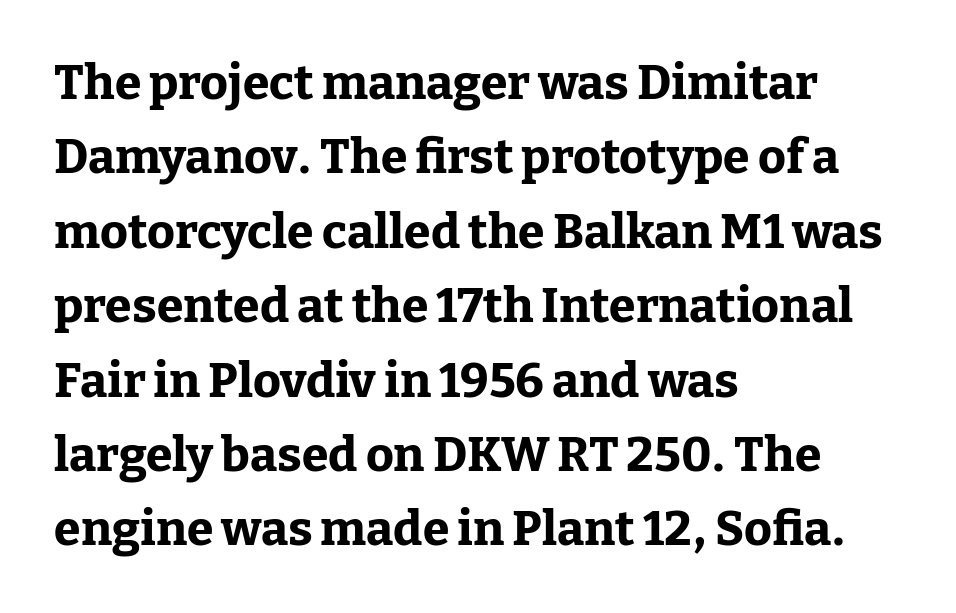
A classic flush-left, rag-right setting is used for this passage. Every stem runs plumb, perpendicular to the baseline. Letterform terminals end in serifs throughout the passage. The zone under the glyphs is completely vacant. What weight is shown? A full bold with thick strokes. The horizontal fit of the characters is conventional and even.
